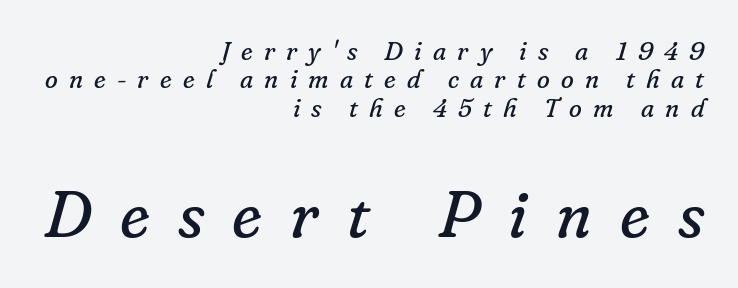
{"serif": "yes", "italic": "yes", "lean": "right", "slant_degrees": 16, "bold": "no", "weight": "regular", "width": "normal", "stroke_contrast": "low", "x_height": "small", "monospaced": "no", "underline": "no", "align": "right", "line_spacing": "tight", "line_spacing_ratio": 1.09, "letter_spacing": "wide", "letter_spacing_em": 0.43, "larger_block": "second", "size_ratio": 2.54, "glyph_px": 66}
